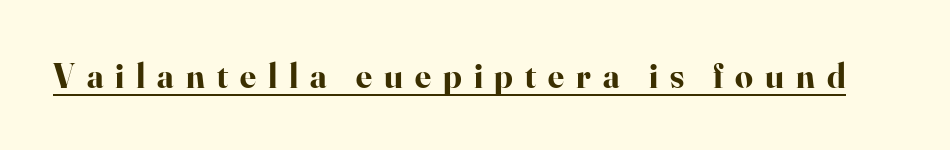
Q: Is the text bold? A: Yes.
Q: Is the text italic (slanted)? A: No, it is upright.
Q: Is the typeface a serif or a sans-serif typeface? A: Serif.
Q: Is the text underlined? A: Yes.
Q: Is the spacing between letters normal or unusually wide? A: Unusually wide.
Q: Width (condensed, normal, or wide)? A: Normal.
Q: Stroke contrast? A: High.
Q: x-height? A: Small.
Q: Monospaced? A: No.
